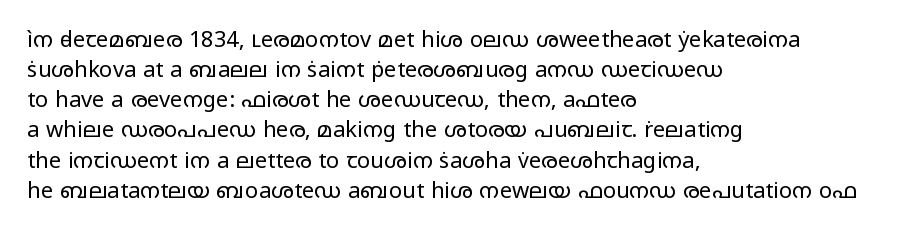
The image shows 22 px text type, upright; set left-aligned, normal line spacing (1.37x), normal letter spacing, not underlined.
